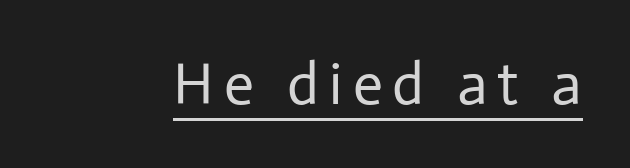
Do the characters align in a grid? No, the font is proportional. Typographically, this falls in the sans-serif category. The sample's only ornament is a line tracing under the words. The typesetting does not lean heavy: it is not bold.
